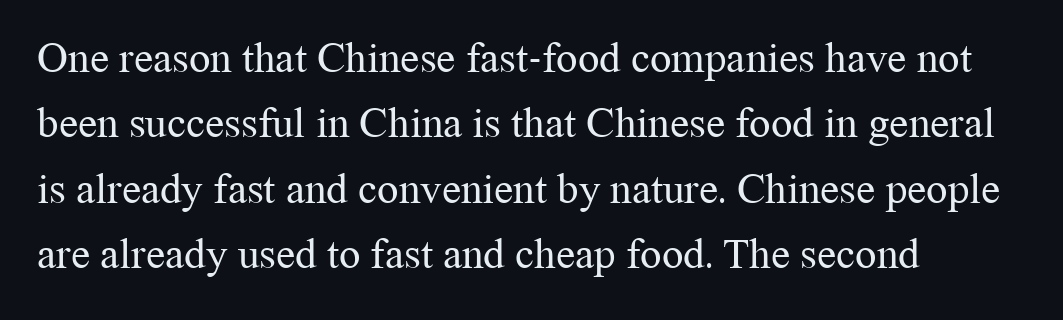
Small tapered or slab feet sit at the stroke ends, so this counts as serif. The passage is arranged the way most books set body copy — flush left. Ink coverage per letter is moderate at most. Is there any slant? The stems are plumb. How are the letters spaced? Ordinarily, with no added tracking.
